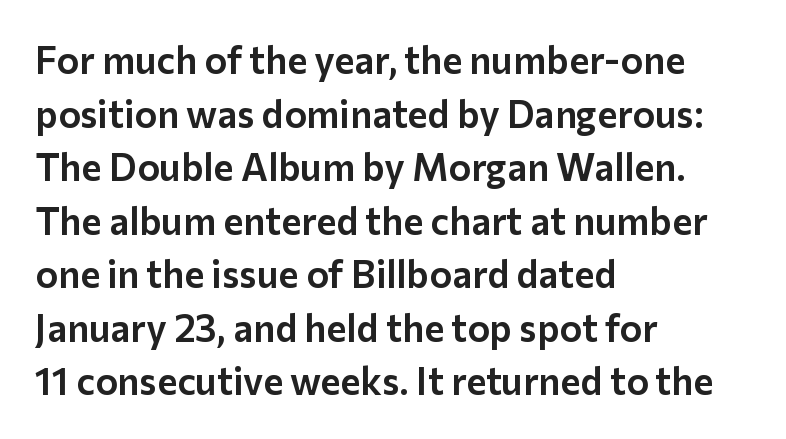
A typesetter would call this proportional, since set widths differ per character. No word sits above an underline. Evenly set lines give the paragraph a standard silhouette. In CSS terms this would be text-align: left. Does the type have serifs? No, each stem ends abruptly.
